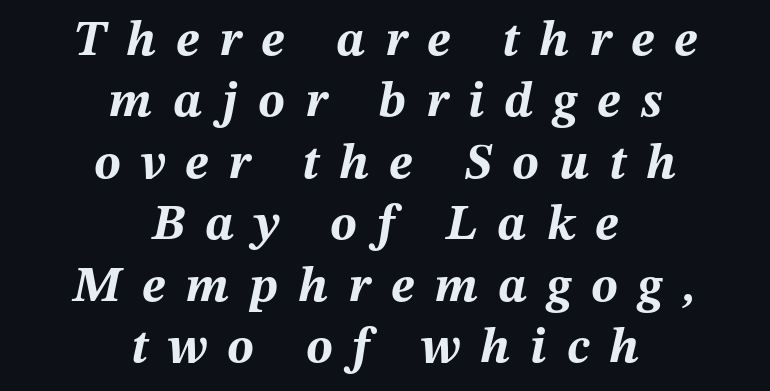
Do the characters align in a grid? No, the font is proportional. The glyphs have the mass of a bold cut. The passage shown has open, widely tracked lettering throughout. Posture: slanted. Centered paragraph, ragged on both sides.
